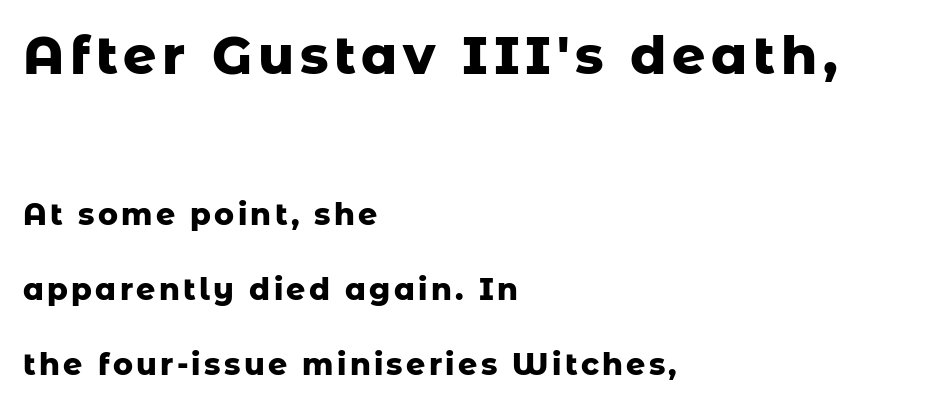
Q: Is the text bold? A: Yes.
Q: Is the text italic (slanted)? A: No, it is upright.
Q: Is the typeface a serif or a sans-serif typeface? A: Sans-serif.
Q: Is the text underlined? A: No.
Q: How is the paragraph aligned? A: Left-aligned.
Q: Is the spacing between lines tight, normal or loose? A: Loose.
Q: Which block of text is set in a larger size, the first (top) or the second (bottom)? A: The first (top) one.
Q: Width (condensed, normal, or wide)? A: Normal.
Q: Stroke contrast? A: Low.
Q: x-height? A: Medium.
Q: Monospaced? A: No.
